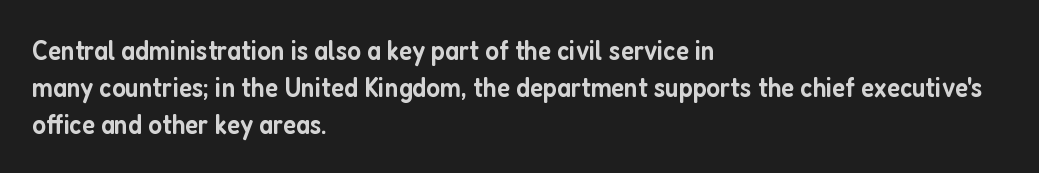
The image shows 28 px semibold, condensed sans-serif type, upright; set left-aligned, normal line spacing (1.32x), normal letter spacing, not underlined; low stroke contrast and a medium x-height.
